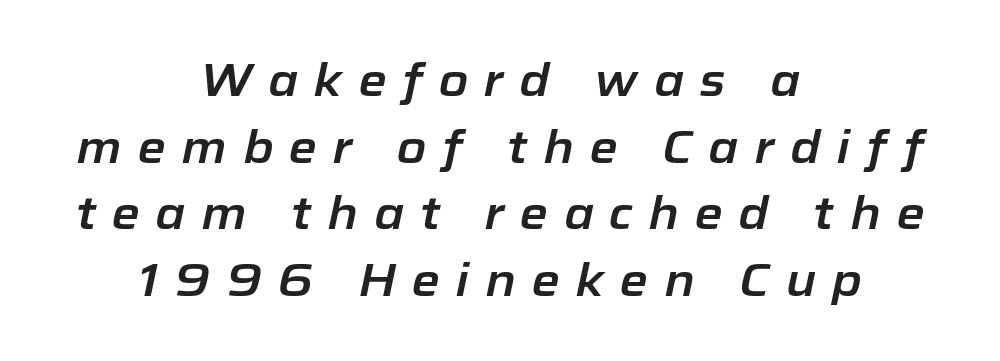
Students, note that the glyphs here are deliberately spaced far apart. Beneath every word, the page is bare. The face used here has a pronounced slope to its letters. The text block is weighted toward neither margin, spreading evenly from the middle. If you measured baseline to baseline, you'd find a middling distance.
